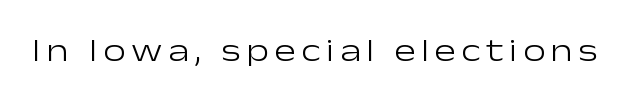
{"serif": "no", "italic": "no", "bold": "no", "weight": "light", "width": "wide", "stroke_contrast": "low", "x_height": "medium", "monospaced": "no", "underline": "no", "glyph_px": 32}
